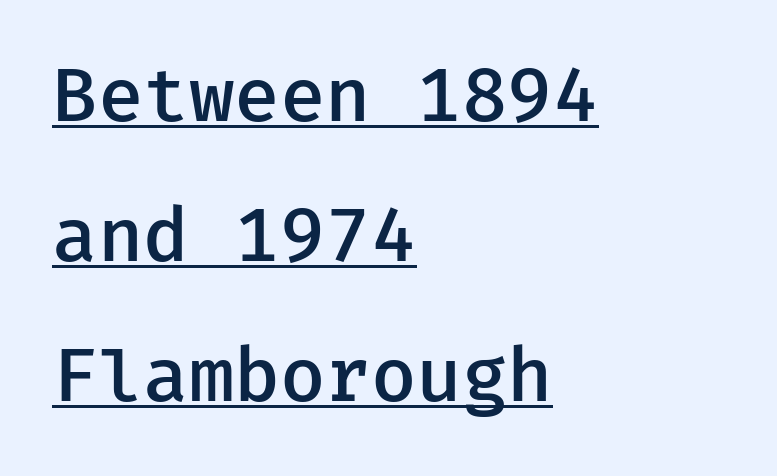
The image shows 74 px semibold sans-serif type, upright; set left-aligned, line spacing 1.89x, normal letter spacing, underlined; low stroke contrast and a medium x-height.
